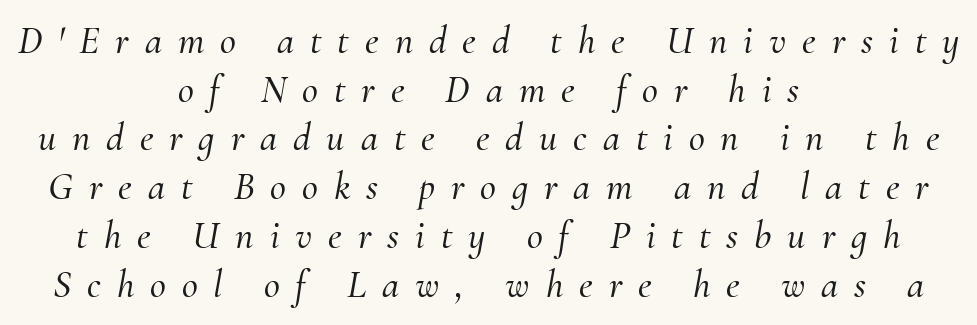
The image shows 39 px serif type, italic (leaning right); set centered, normal line spacing (1.25x), unusually wide letter spacing (+0.41 em), not underlined; medium stroke contrast and a small x-height.
